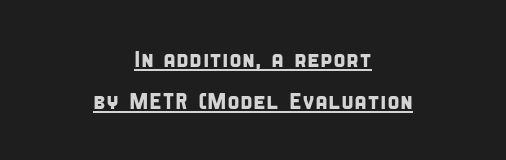
{"underline": "yes", "align": "center", "line_spacing_ratio": 1.84, "letter_spacing": "normal", "letter_spacing_em": 0.0, "glyph_px": 23}
